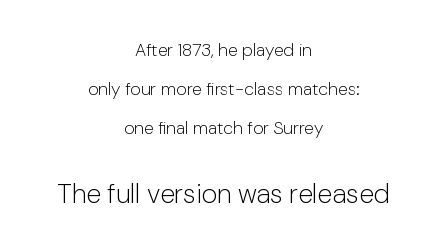
This sample is center-justified, so both line endings float freely. The lettering stays uniformly vertical, giving the passage a roman look. Glance below the letters and you will spot only blank space. This rendering leaves character spacing at its baseline value. Regarding leading, the lines here are spaced well apart.
